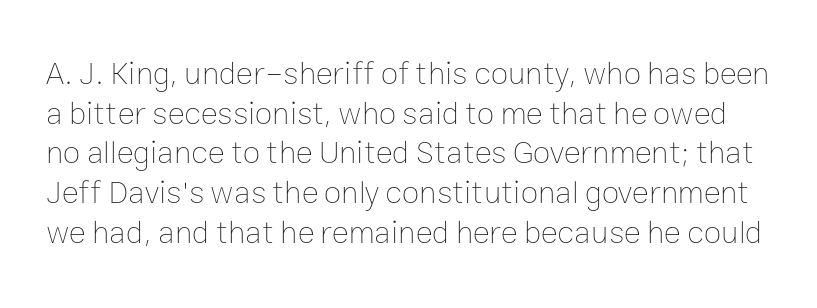
The image shows 32 px thin type, upright; set line spacing 1.24x, normal letter spacing, not underlined; low stroke contrast and a medium x-height.
